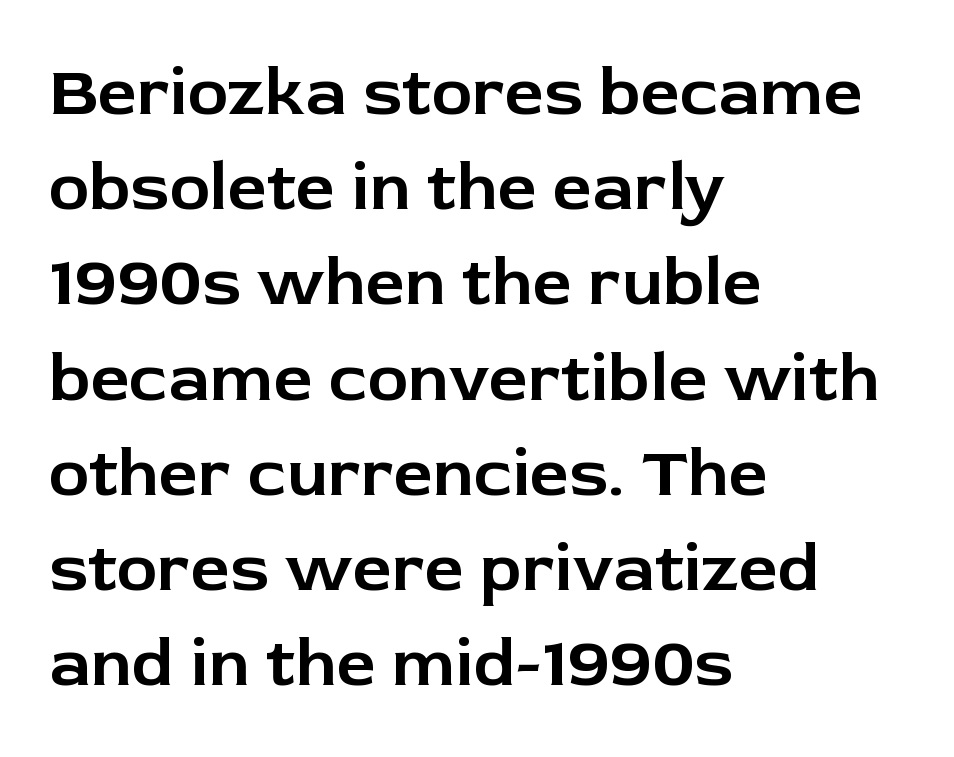
Q: Is the text italic (slanted)? A: No, it is upright.
Q: Is the typeface a serif or a sans-serif typeface? A: Sans-serif.
Q: Is the text underlined? A: No.
Q: How is the paragraph aligned? A: Left-aligned.
Q: Is the spacing between letters normal or unusually wide? A: Normal.
Q: Is the spacing between lines tight, normal or loose? A: Normal.
Q: Width (condensed, normal, or wide)? A: Normal.
Q: Stroke contrast? A: Low.
Q: x-height? A: Medium.
Q: Monospaced? A: No.
